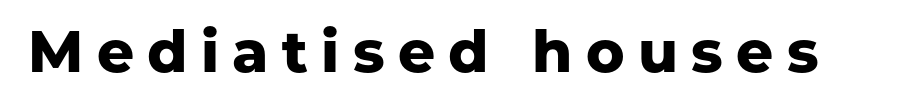
Q: Is the text bold? A: Yes.
Q: Is the text italic (slanted)? A: No, it is upright.
Q: Is the typeface a serif or a sans-serif typeface? A: Sans-serif.
Q: Is the text underlined? A: No.
Q: Is the spacing between letters normal or unusually wide? A: Unusually wide.
Q: Width (condensed, normal, or wide)? A: Normal.
Q: Stroke contrast? A: Low.
Q: x-height? A: Medium.
Q: Monospaced? A: No.
